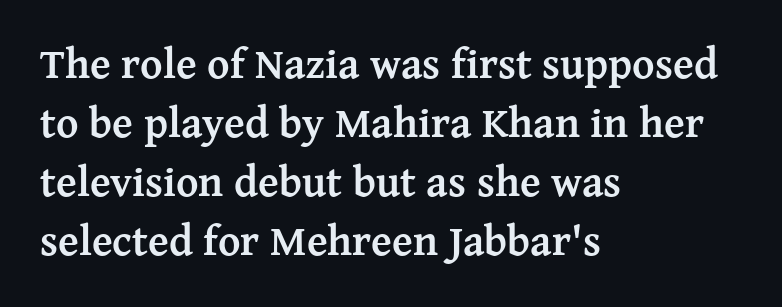
{"serif": "yes", "italic": "no", "bold": "yes", "weight": "semibold", "width": "normal", "stroke_contrast": "medium", "x_height": "medium", "monospaced": "no", "underline": "no", "align": "left", "line_spacing": "normal", "line_spacing_ratio": 1.37, "letter_spacing": "normal", "letter_spacing_em": 0.0, "glyph_px": 43}
